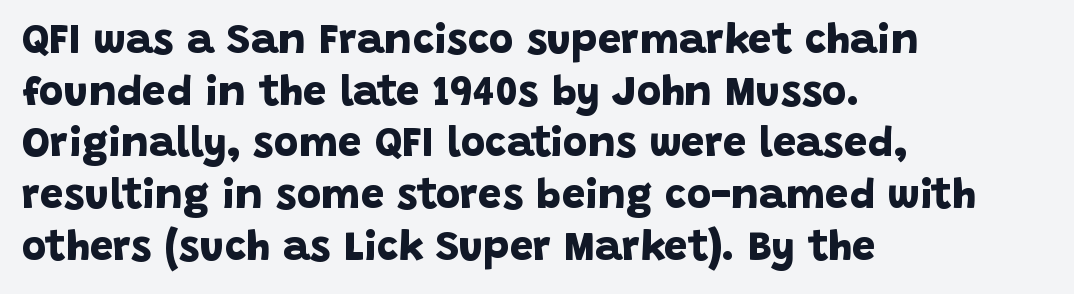
Q: Is the text bold? A: Yes.
Q: Is the typeface a serif or a sans-serif typeface? A: Sans-serif.
Q: Is the text underlined? A: No.
Q: How is the paragraph aligned? A: Left-aligned.
Q: Is the spacing between letters normal or unusually wide? A: Normal.
Q: Width (condensed, normal, or wide)? A: Normal.
Q: Stroke contrast? A: Low.
Q: x-height? A: Large.
Q: Monospaced? A: No.
